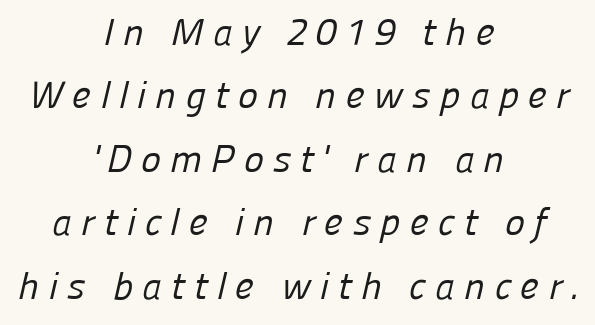
The image shows 38 px regular-weight sans-serif type; set centered, normal line spacing (1.67x), unusually wide letter spacing (+0.24 em), not underlined; low stroke contrast and a medium x-height.
